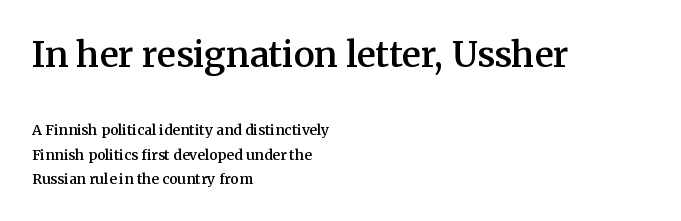
Q: Is the text bold? A: Semi-bold.
Q: Is the text italic (slanted)? A: No, it is upright.
Q: Is the typeface a serif or a sans-serif typeface? A: Serif.
Q: Is the text underlined? A: No.
Q: How is the paragraph aligned? A: Left-aligned.
Q: Is the spacing between letters normal or unusually wide? A: Normal.
Q: Which block of text is set in a larger size, the first (top) or the second (bottom)? A: The first (top) one.
Q: Width (condensed, normal, or wide)? A: Normal.
Q: Stroke contrast? A: Medium.
Q: x-height? A: Medium.
Q: Monospaced? A: No.
